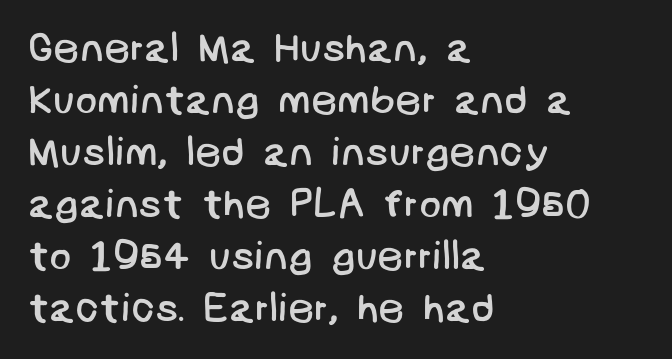
Q: Is the text bold? A: No.
Q: Is the typeface a serif or a sans-serif typeface? A: Sans-serif.
Q: Is the text underlined? A: No.
Q: How is the paragraph aligned? A: Left-aligned.
Q: Is the spacing between letters normal or unusually wide? A: Normal.
Q: Is the spacing between lines tight, normal or loose? A: Normal.
Q: Width (condensed, normal, or wide)? A: Normal.
Q: Stroke contrast? A: Low.
Q: x-height? A: Large.
